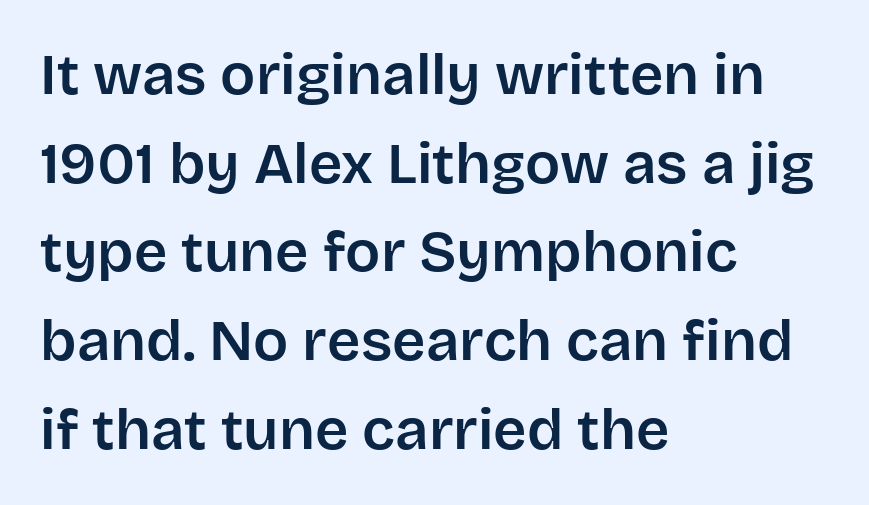
This sample keeps an unexceptional amount of space between lines. Tracking value appears to be zero — textbook default spacing. Think of a printed novel: that variable character pitch is what you see here. Is this a sans? Yes — the strokes have no serifs. A classic flush-left, rag-right setting is used for this passage.
